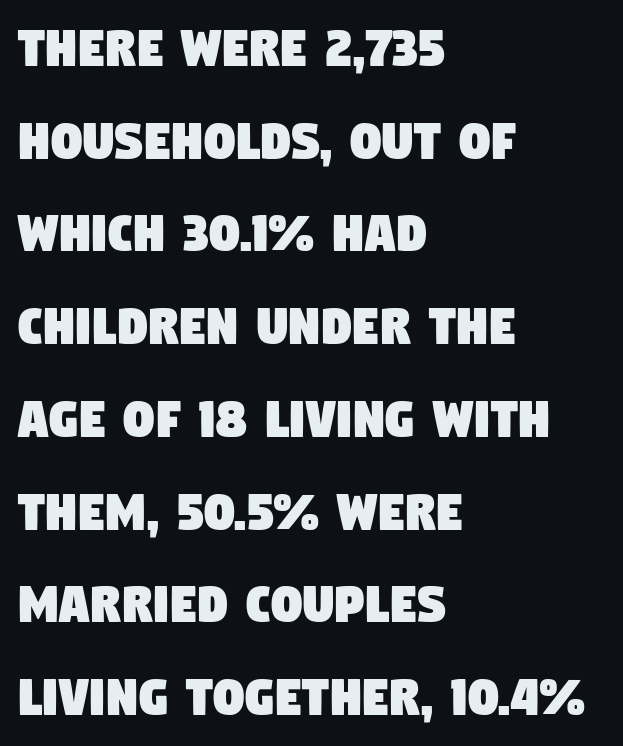
The image shows 61 px condensed sans-serif type; set left-aligned, normal line spacing (1.52x), normal letter spacing, not underlined; low stroke contrast and a large x-height.
